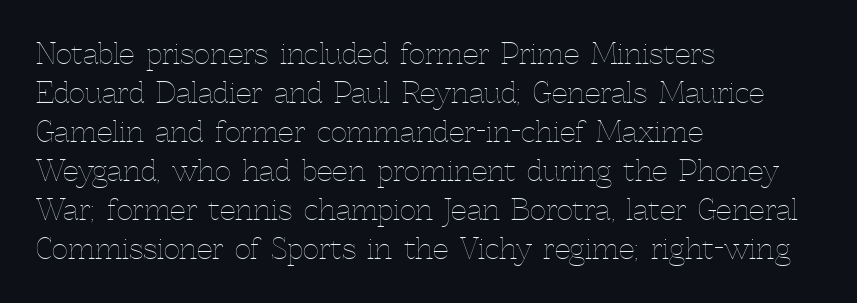
The image shows 28 px thin type, upright; set left-aligned, normal line spacing (1.39x), normal letter spacing, not underlined; a medium x-height.
